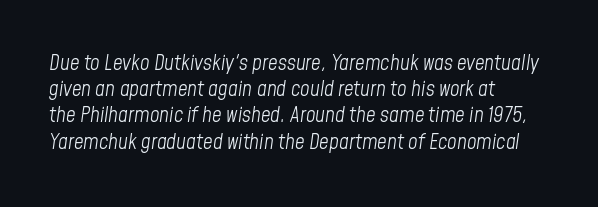
The image shows 21 px text type, italic (leaning right); set left-aligned, normal line spacing (1.25x), normal letter spacing, not underlined.
